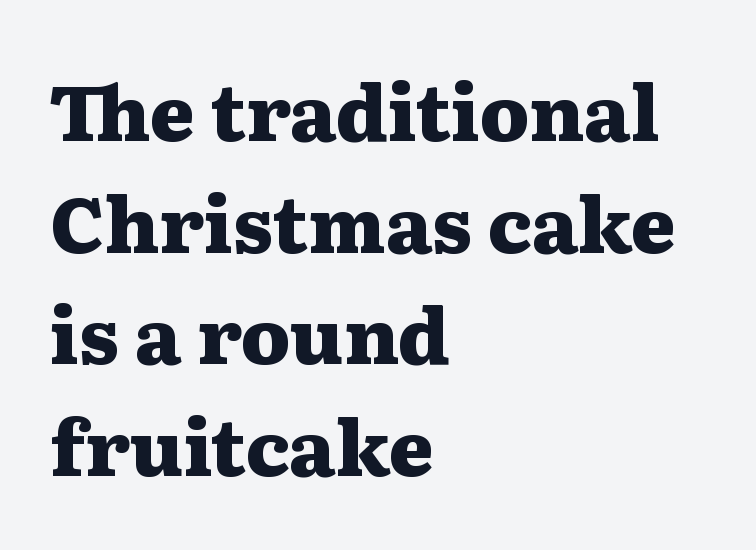
These lines are rendered in a variable-pitch font. The string is rendered with underlining switched off. The text block is weighted toward the left margin, trailing off unevenly rightward. Rows of type keep a routine distance in the vertical direction. The characters display serif detailing at their extremities.
